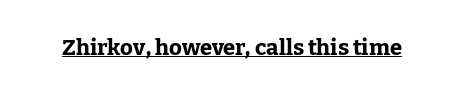
{"italic": "no", "bold": "yes", "underline": "yes", "letter_spacing": "normal", "letter_spacing_em": 0.0, "glyph_px": 22}
